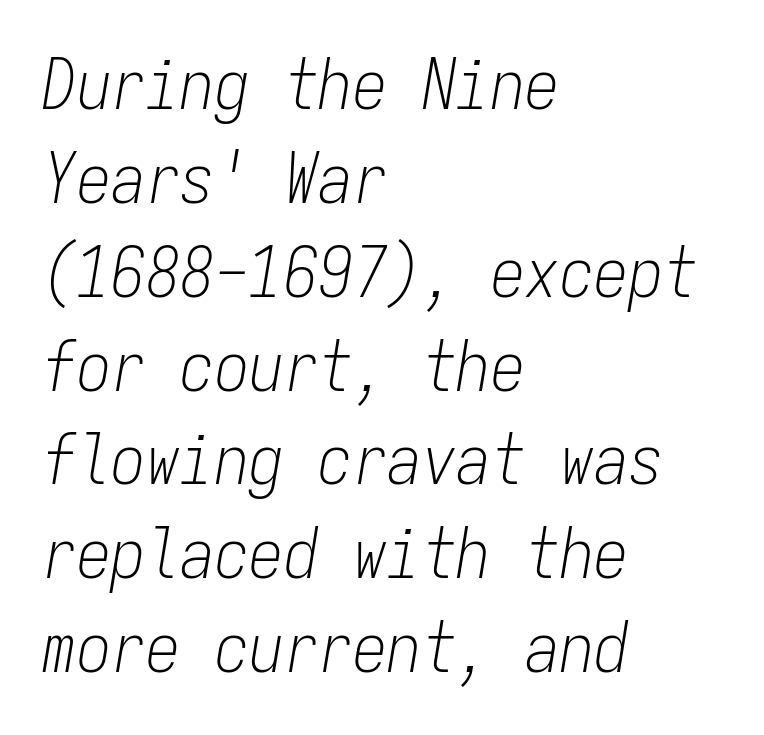
No word sits above an underline. Casual observation: everything's shoved over to the left. The letterforms sit at book weight or below. The block of text has a typical density, with ordinary space between rows. Characters are canted at an angle relative to the baseline's perpendicular. Monospaced: the letters line up in strict vertical columns.
